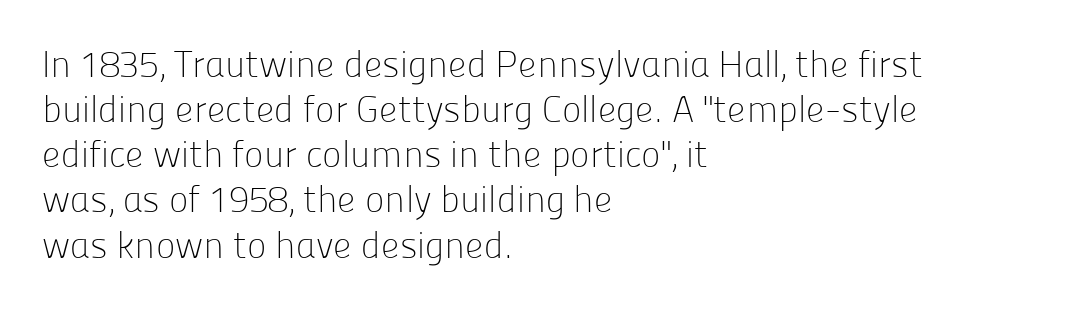
Regarding serifs, this sample does without them. The strokes carry an ordinary text weight at most. Each letter keeps its own natural width here, so spacing adapts to shape. Posture: upright roman. Tracking here is standard; glyphs follow each other at the usual distance.
